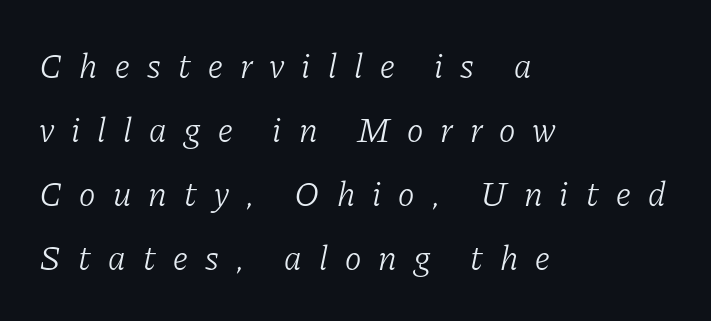
Think of a printed novel: that variable character pitch is what you see here. The weight tops out at a normal text grade. Lines of text with bare space underneath. The letterforms stand isolated, each surrounded by extra space. A student would call this left alignment; a typographer would say flush left, rag right. Note: serifs present on the glyphs.
